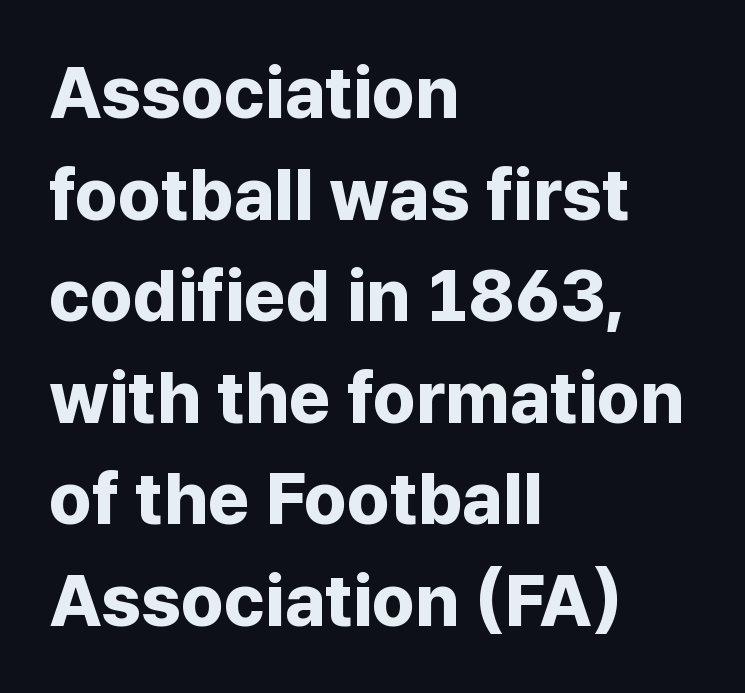
The image shows 72 px bold sans-serif type, upright; set left-aligned, normal line spacing (1.41x), normal letter spacing, not underlined; low stroke contrast and a medium x-height.
